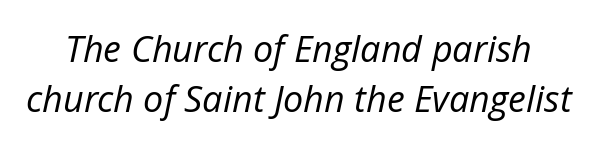
A typesetter would call this proportional, since set widths differ per character. These glyphs show unthickened strokes, regular width or finer. These lines were composed using italics. The foot of each line stays bare and open. One glance says typical: line gaps are just what's usual. The letterforms sit shoulder to shoulder at normal distance.
